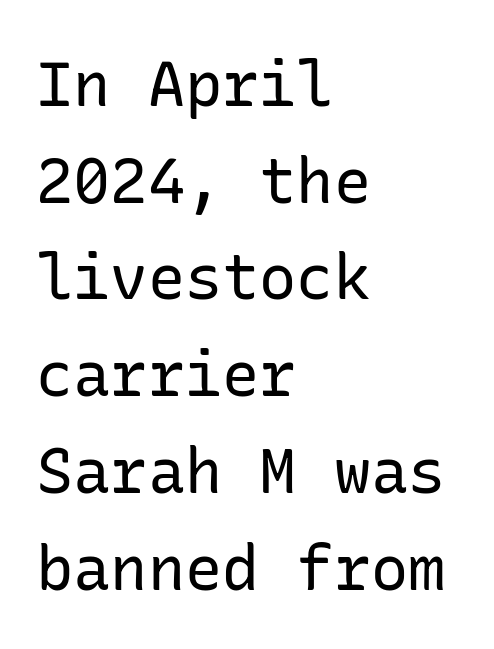
The horizontal fit of the characters is conventional and even. The strokes are not fattened; the text isn't bold. The passage shown is not underscored anywhere. Designer's note — italics off, roman on. Baseline-to-baseline distance is the conventional proportion of letter height.
